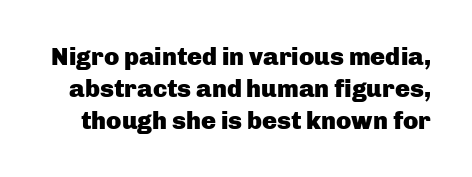
The image shows 25 px bold type, upright; set normal line spacing (1.28x), normal letter spacing, not underlined.
